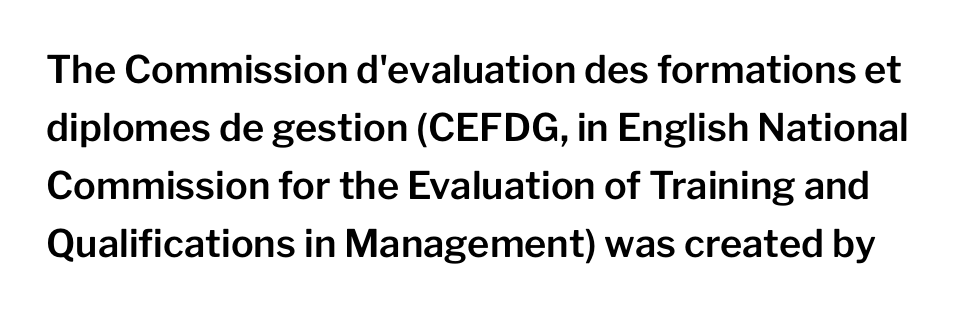
{"serif": "no", "italic": "no", "width": "normal", "stroke_contrast": "low", "x_height": "medium", "monospaced": "no", "underline": "no", "line_spacing": "normal", "line_spacing_ratio": 1.53, "letter_spacing": "normal", "letter_spacing_em": 0.0, "glyph_px": 38}
